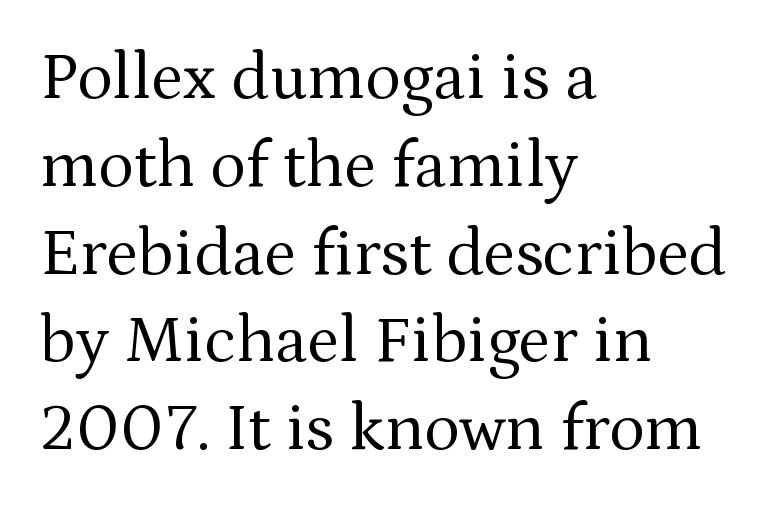
The image shows 67 px regular-weight serif type, upright; set left-aligned, normal line spacing (1.31x), normal letter spacing, not underlined; medium stroke contrast and a medium x-height.
